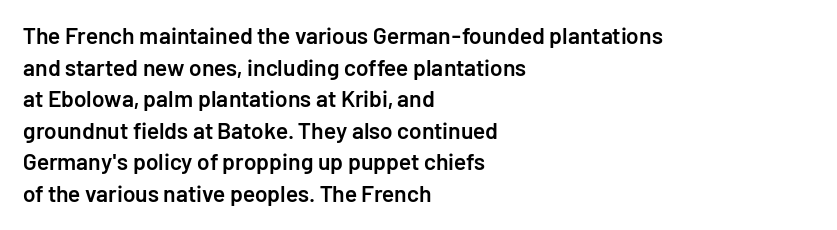
Ordinary non-slanted type is in use. This sample is left-justified, so line endings fall wherever the words run out. The letters sit at their default tracking, neither squeezed nor spread. Descenders are the only things crossing below the line.
